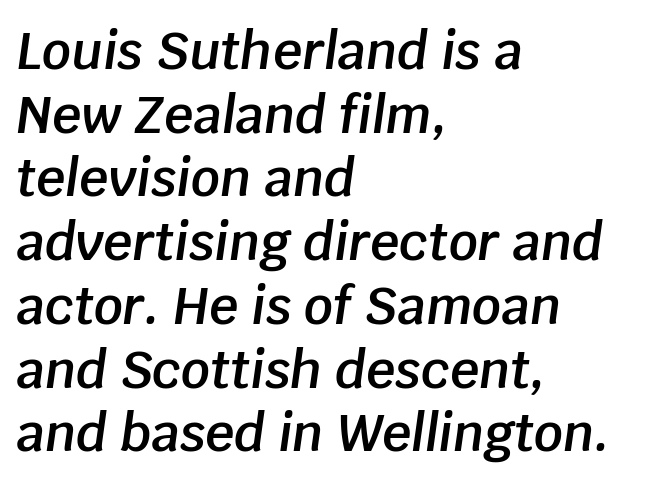
A typesetter would mark this as italic. The specimen omits any rule beneath the text block's lines. Each glyph is drawn with semibold strokes, heavier than normal yet not fully bold. Where is the straight margin? On the left. Do the characters align in a grid? No, the font is proportional.
